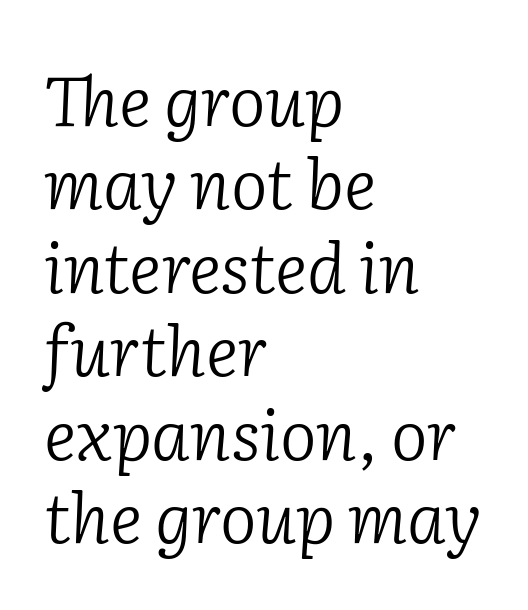
The image shows 69 px light serif type, italic (leaning right); set left-aligned, line spacing 1.21x, normal letter spacing, not underlined; low stroke contrast and a medium x-height.
